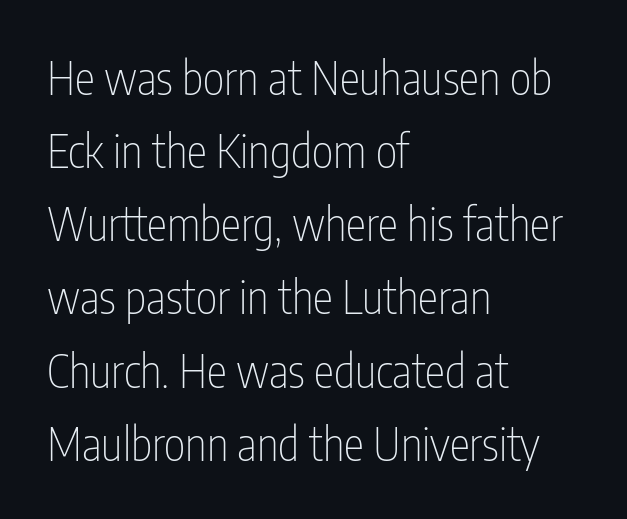
The image shows 46 px thin, condensed sans-serif type, upright; set left-aligned, normal line spacing (1.59x), normal letter spacing, not underlined; low stroke contrast and a medium x-height.
